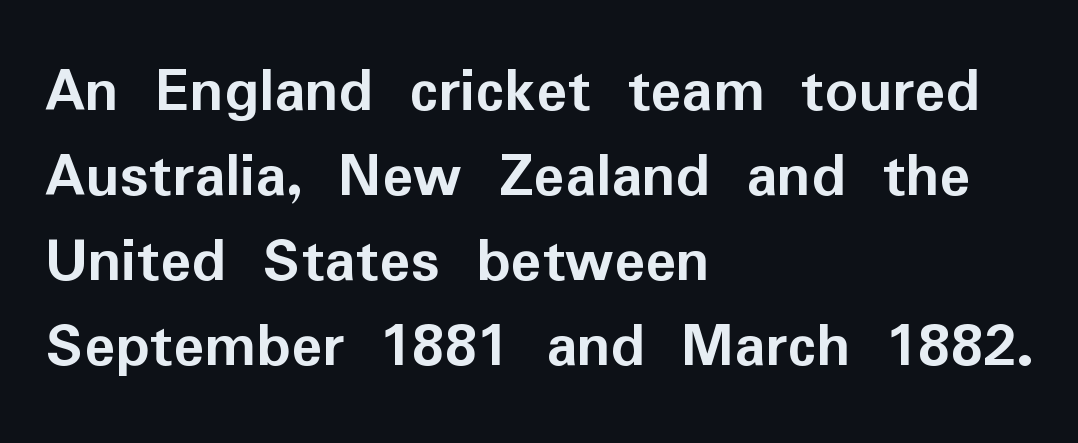
The face used here has the dense, thick strokes of a bold. The setting favours the left margin, as ordinary paragraphs usually do. Lines of text with bare space underneath. This sample uses a sans-serif face. Spacing between characters is what you'd get straight out of the box.
